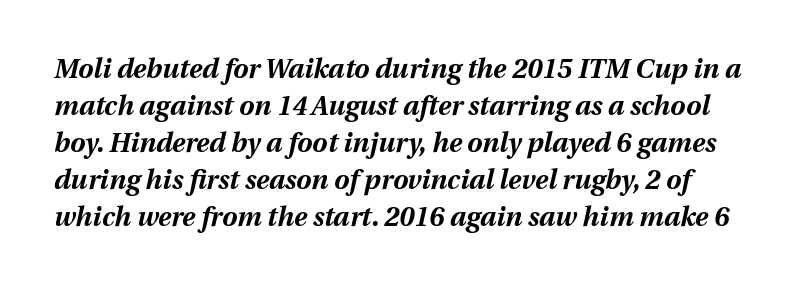
{"italic": "yes", "lean": "right", "slant_degrees": 12, "bold": "yes", "underline": "no", "line_spacing": "normal", "line_spacing_ratio": 1.37, "letter_spacing": "normal", "letter_spacing_em": 0.0, "glyph_px": 27}
